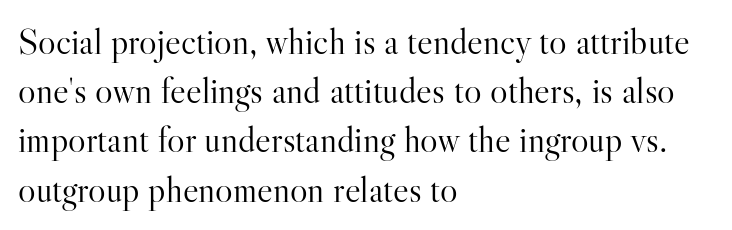
You could not count columns in this text — the font is proportionally spaced. Descenders hang freely into open space. Horizontal alignment here is leftward, the default for most running prose. Each word holds together tightly as a unit, with standard inter-letter gaps. A quiet, ordinary-to-light weight characterises the typeface. A typesetter would label this face a serif.
